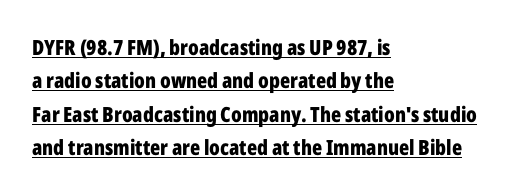
Q: Is the text bold? A: Yes.
Q: Is the text italic (slanted)? A: No, it is upright.
Q: Is the text underlined? A: Yes.
Q: How is the paragraph aligned? A: Left-aligned.
Q: Is the spacing between letters normal or unusually wide? A: Normal.
Q: Is the spacing between lines tight, normal or loose? A: Normal.
